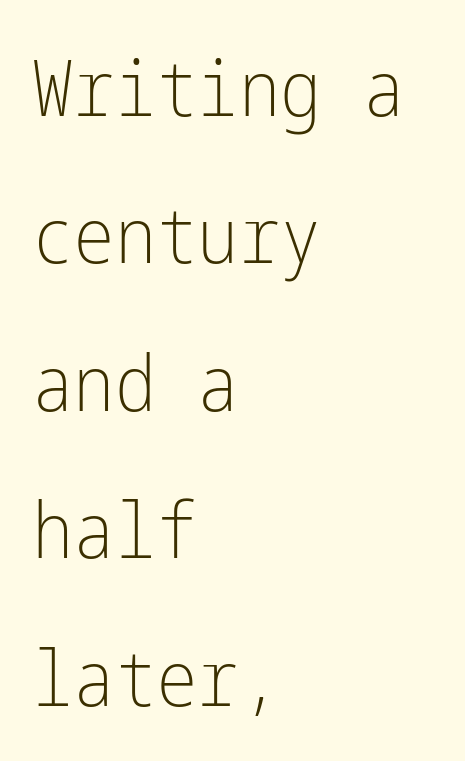
{"serif": "no", "italic": "no", "bold": "no", "weight": "light", "width": "condensed", "stroke_contrast": "low", "x_height": "medium", "underline": "no", "align": "left", "line_spacing_ratio": 1.89, "letter_spacing": "normal", "letter_spacing_em": 0.0, "glyph_px": 78}
